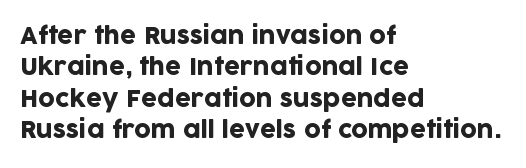
{"italic": "no", "underline": "no", "align": "left", "line_spacing": "normal", "line_spacing_ratio": 1.36, "letter_spacing": "normal", "letter_spacing_em": 0.0, "glyph_px": 23}
